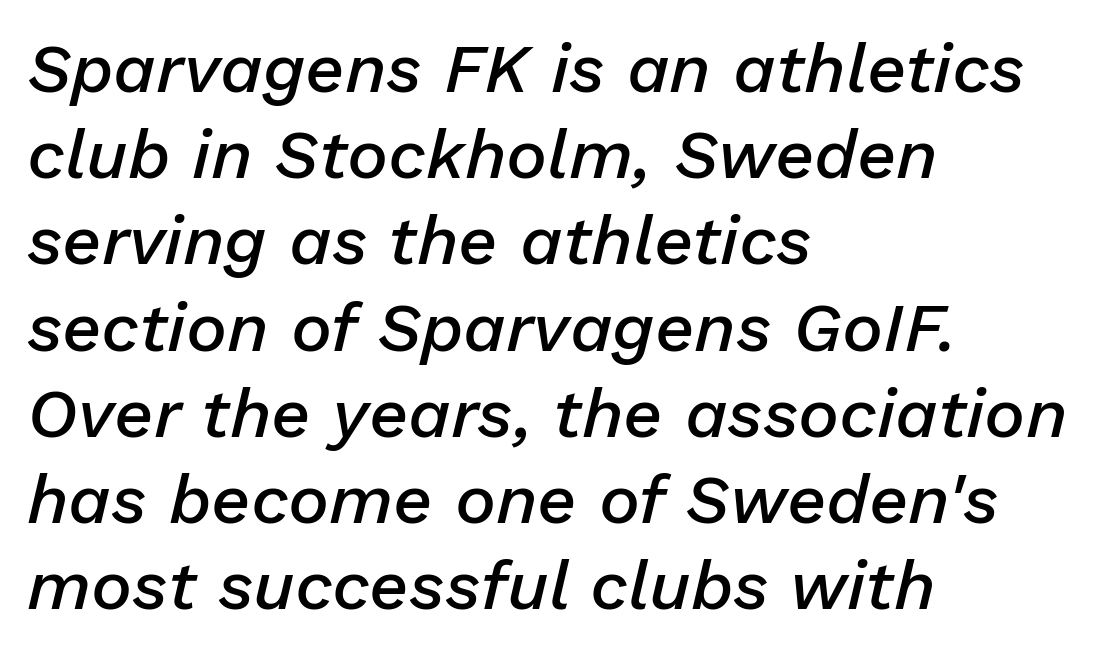
The image shows 69 px semibold type, italic (leaning right); set left-aligned, normal line spacing (1.25x), normal letter spacing, not underlined; low stroke contrast and a medium x-height.
